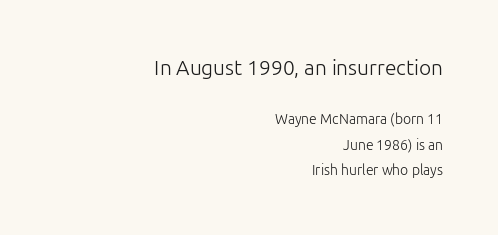
Q: Is the text bold? A: No.
Q: Is the text italic (slanted)? A: No, it is upright.
Q: Is the text underlined? A: No.
Q: How is the paragraph aligned? A: Right-aligned.
Q: Is the spacing between letters normal or unusually wide? A: Normal.
Q: Which block of text is set in a larger size, the first (top) or the second (bottom)? A: The first (top) one.
